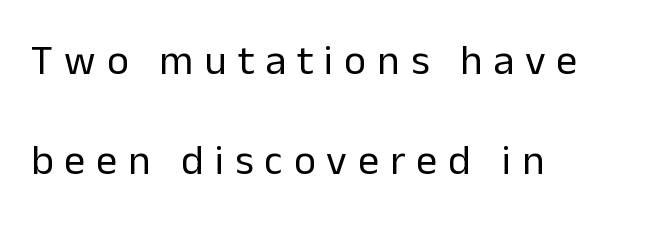
{"serif": "no", "italic": "no", "bold": "no", "weight": "regular", "width": "normal", "stroke_contrast": "low", "x_height": "medium", "monospaced": "no", "underline": "no", "align": "left", "line_spacing": "loose", "line_spacing_ratio": 2.37, "letter_spacing": "wide", "letter_spacing_em": 0.26, "glyph_px": 42}
